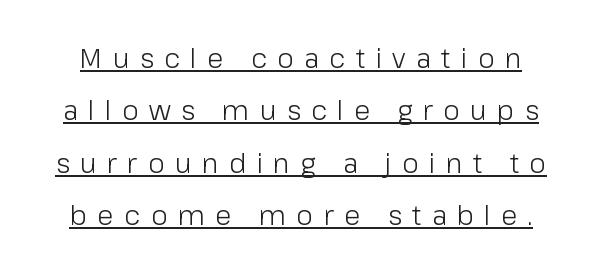
{"italic": "no", "bold": "no", "underline": "yes", "line_spacing": "loose", "line_spacing_ratio": 1.94, "letter_spacing": "wide", "letter_spacing_em": 0.38, "glyph_px": 27}
